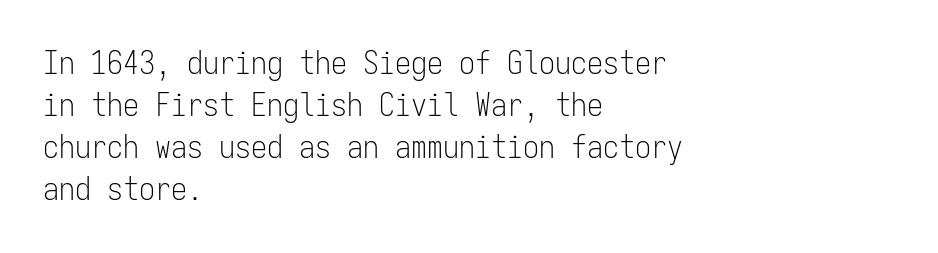
{"serif": "no", "italic": "no", "bold": "no", "weight": "light", "width": "condensed", "stroke_contrast": "low", "x_height": "medium", "monospaced": "yes", "underline": "no", "align": "left", "line_spacing": "normal", "line_spacing_ratio": 1.31, "letter_spacing": "normal", "letter_spacing_em": 0.0, "glyph_px": 32}
